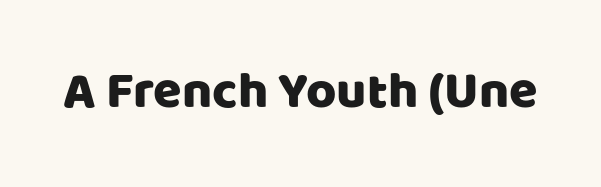
Q: Is the text italic (slanted)? A: No, it is upright.
Q: Is the typeface a serif or a sans-serif typeface? A: Sans-serif.
Q: Is the text underlined? A: No.
Q: Is the spacing between letters normal or unusually wide? A: Normal.
Q: Width (condensed, normal, or wide)? A: Normal.
Q: Stroke contrast? A: Low.
Q: x-height? A: Large.
Q: Monospaced? A: No.
